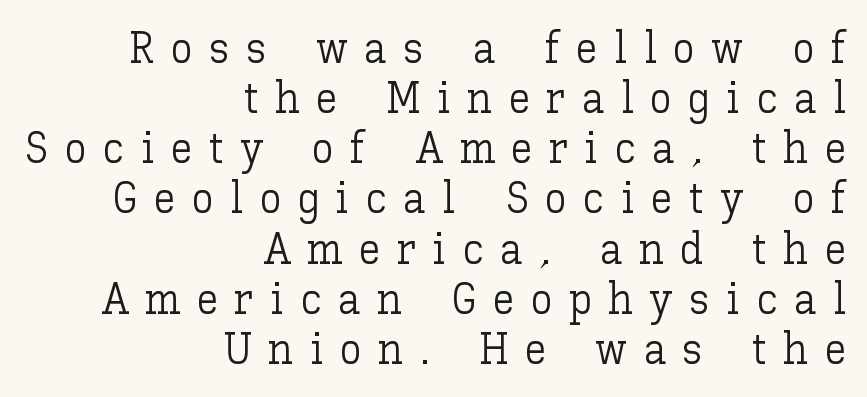
Q: Is the text bold? A: No.
Q: Is the text italic (slanted)? A: No, it is upright.
Q: Is the text underlined? A: No.
Q: How is the paragraph aligned? A: Right-aligned.
Q: Is the spacing between letters normal or unusually wide? A: Unusually wide.
Q: Is the spacing between lines tight, normal or loose? A: Tight.
Q: Width (condensed, normal, or wide)? A: Normal.
Q: Stroke contrast? A: Low.
Q: x-height? A: Medium.
Q: Monospaced? A: No.
